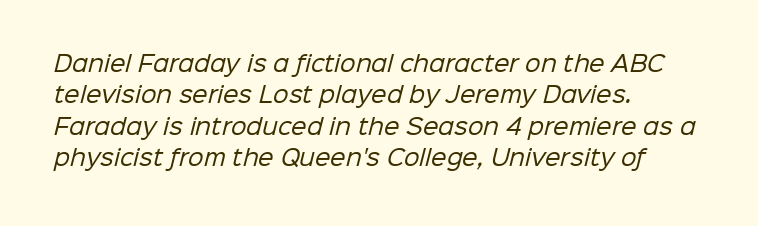
The face used here is rendered with its standard letterfit. Underlining? Definitely not there. The rows are spaced the way most documents space them. Caption: multi-line text, flush left, ragged right.
